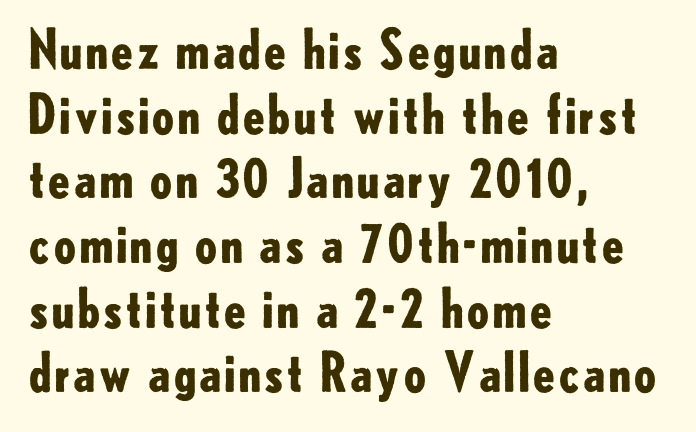
Nope, not italic — everything's standing straight. The passage shown is typed in a proportional face where columns would drift. The face used here is rendered with its standard letterfit. The passage shown is typeset with a sans-serif family. Underline: absent. Summary of weight: heavy, a full bold.
